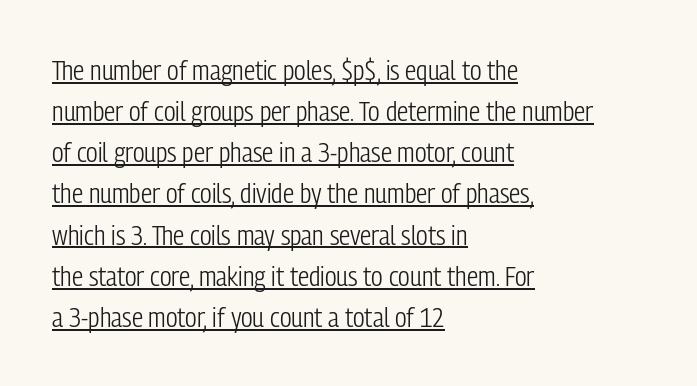
{"serif": "no", "italic": "no", "bold": "no", "weight": "light", "width": "condensed", "stroke_contrast": "low", "x_height": "medium", "monospaced": "no", "underline": "yes", "align": "left", "line_spacing": "normal", "line_spacing_ratio": 1.47, "letter_spacing": "normal", "letter_spacing_em": 0.0, "glyph_px": 28}
